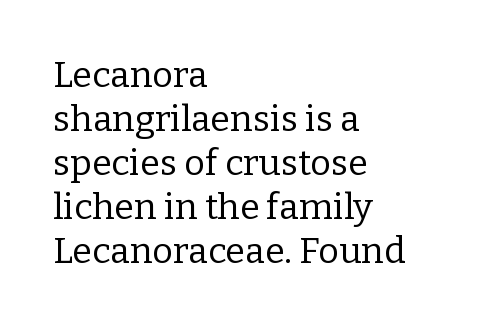
The image shows 36 px regular-weight serif type, upright; set left-aligned, line spacing 1.22x, normal letter spacing, not underlined; low stroke contrast and a medium x-height.
